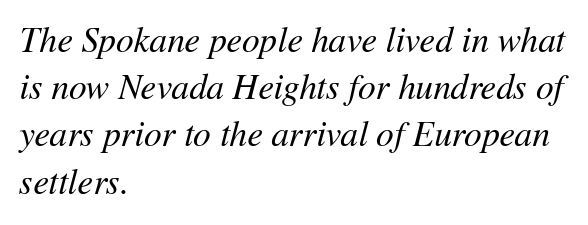
Q: Is the text bold? A: No.
Q: Is the text italic (slanted)? A: Yes, it leans right by about 11 degrees.
Q: Is the text underlined? A: No.
Q: How is the paragraph aligned? A: Left-aligned.
Q: Is the spacing between letters normal or unusually wide? A: Normal.
Q: Is the spacing between lines tight, normal or loose? A: Normal.
Q: Width (condensed, normal, or wide)? A: Normal.
Q: Stroke contrast? A: Medium.
Q: x-height? A: Medium.
Q: Monospaced? A: No.
